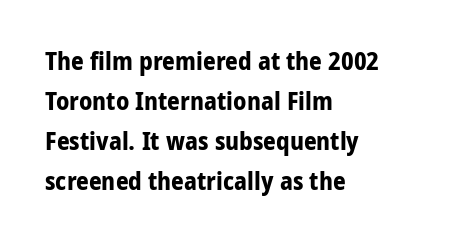
{"italic": "no", "bold": "yes", "underline": "no", "align": "left", "line_spacing": "normal", "line_spacing_ratio": 1.6, "letter_spacing": "normal", "letter_spacing_em": 0.0, "glyph_px": 25}
